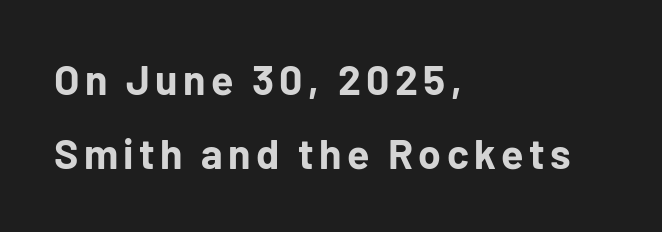
Q: Is the text bold? A: Yes.
Q: Is the text italic (slanted)? A: No, it is upright.
Q: Is the typeface a serif or a sans-serif typeface? A: Sans-serif.
Q: Is the text underlined? A: No.
Q: How is the paragraph aligned? A: Left-aligned.
Q: Width (condensed, normal, or wide)? A: Normal.
Q: Stroke contrast? A: Low.
Q: x-height? A: Medium.
Q: Monospaced? A: No.
